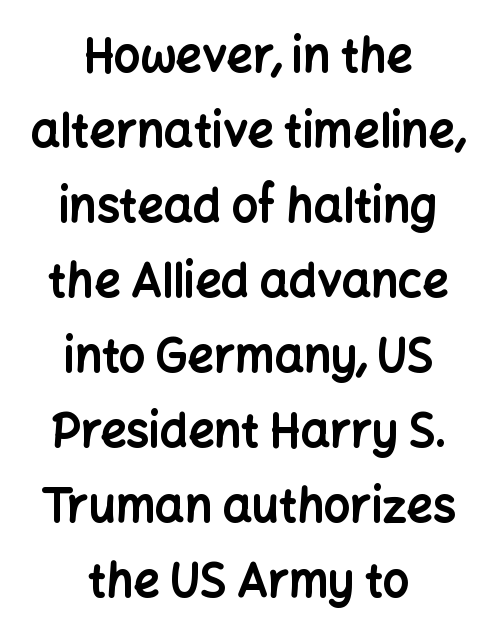
{"serif": "no", "italic": "no", "bold": "yes", "weight": "bold", "width": "normal", "stroke_contrast": "low", "x_height": "medium", "monospaced": "no", "underline": "no", "align": "center", "line_spacing": "normal", "line_spacing_ratio": 1.63, "letter_spacing": "normal", "letter_spacing_em": 0.0, "glyph_px": 46}
